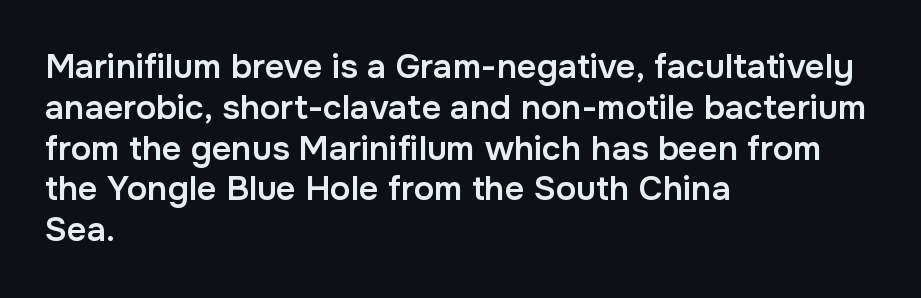
Q: Is the text bold? A: Semi-bold.
Q: Is the text italic (slanted)? A: No, it is upright.
Q: Is the typeface a serif or a sans-serif typeface? A: Sans-serif.
Q: Is the text underlined? A: No.
Q: How is the paragraph aligned? A: Left-aligned.
Q: Is the spacing between letters normal or unusually wide? A: Normal.
Q: Width (condensed, normal, or wide)? A: Normal.
Q: Stroke contrast? A: Low.
Q: x-height? A: Medium.
Q: Monospaced? A: No.
